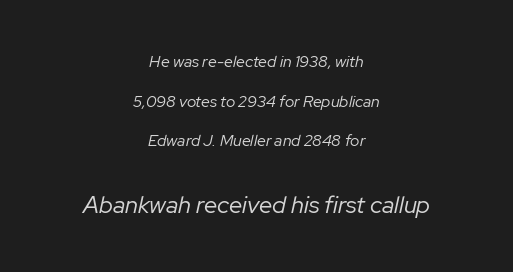
The image shows 24 px text type, italic (leaning right); set centered, loose line spacing (2.48x), normal letter spacing, not underlined; the second (bottom) block is 1.5x larger.
